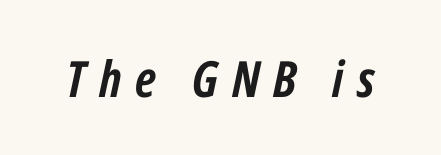
{"italic": "yes", "lean": "right", "slant_degrees": 12, "bold": "yes", "weight": "semibold", "width": "condensed", "stroke_contrast": "low", "x_height": "medium", "monospaced": "no", "underline": "no", "letter_spacing": "wide", "letter_spacing_em": 0.27, "glyph_px": 50}
